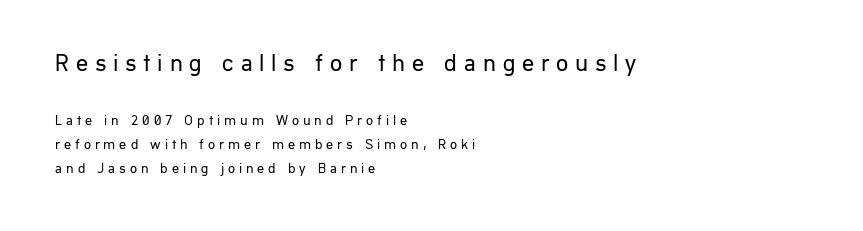
Q: Is the text bold? A: No.
Q: Is the text italic (slanted)? A: No, it is upright.
Q: Is the text underlined? A: No.
Q: How is the paragraph aligned? A: Left-aligned.
Q: Is the spacing between letters normal or unusually wide? A: Unusually wide.
Q: Is the spacing between lines tight, normal or loose? A: Normal.
Q: Which block of text is set in a larger size, the first (top) or the second (bottom)? A: The first (top) one.
